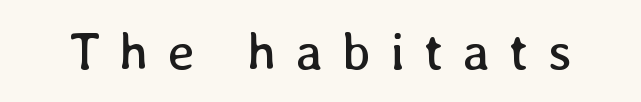
{"italic": "no", "bold": "no", "weight": "regular", "width": "normal", "stroke_contrast": "low", "x_height": "medium", "monospaced": "no", "underline": "no", "letter_spacing": "wide", "letter_spacing_em": 0.36, "glyph_px": 53}
